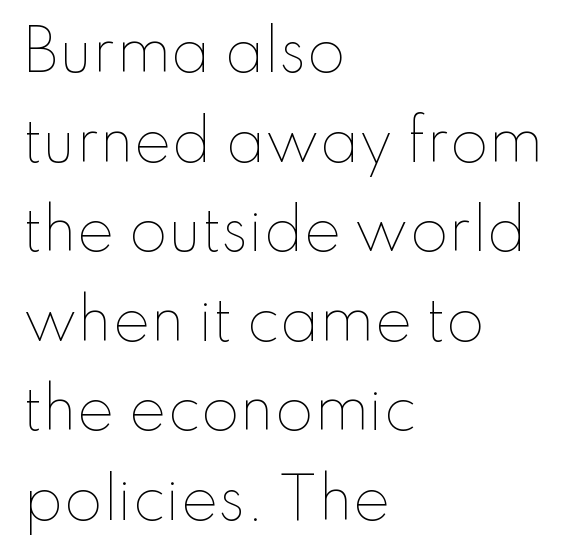
Vertical strokes here are truly vertical. The face used here is proportionally spaced, like ordinary book or web type. The area under the type is left untouched. Is there much room between lines? A standard amount, neither cramped nor airy.
